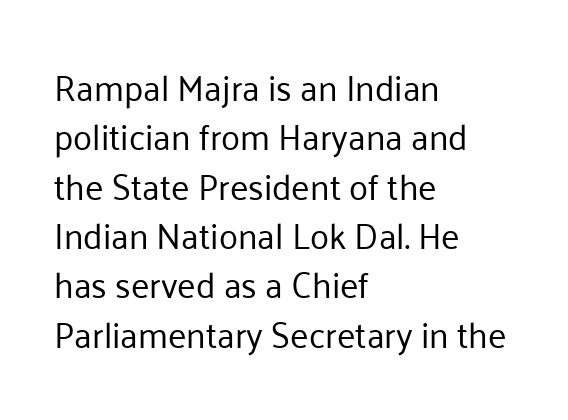
The image shows 35 px regular-weight sans-serif type, upright; set left-aligned, normal line spacing (1.41x), normal letter spacing, not underlined; low stroke contrast and a medium x-height.
